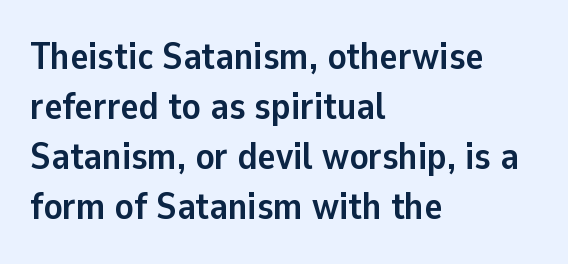
The image shows 38 px semibold sans-serif type, upright; set left-aligned, normal line spacing (1.32x), normal letter spacing, not underlined; low stroke contrast and a medium x-height.
